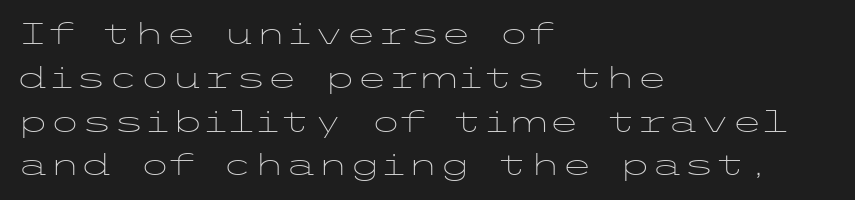
Heft: none added — not bold. There is no visible air inserted between adjacent glyphs. The ragged edge is on the right, which tells us the setting is flush left. Vertically, the passage feels balanced, rows spaced as you'd expect. Notice how the stems are strictly vertical — no italics here.
